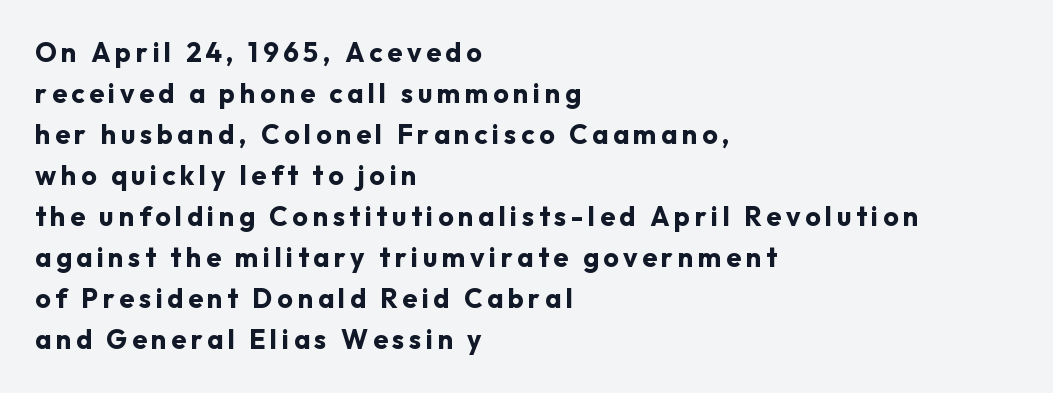
The image shows 27 px bold type, upright; set left-aligned, normal line spacing (1.52x), not underlined.
